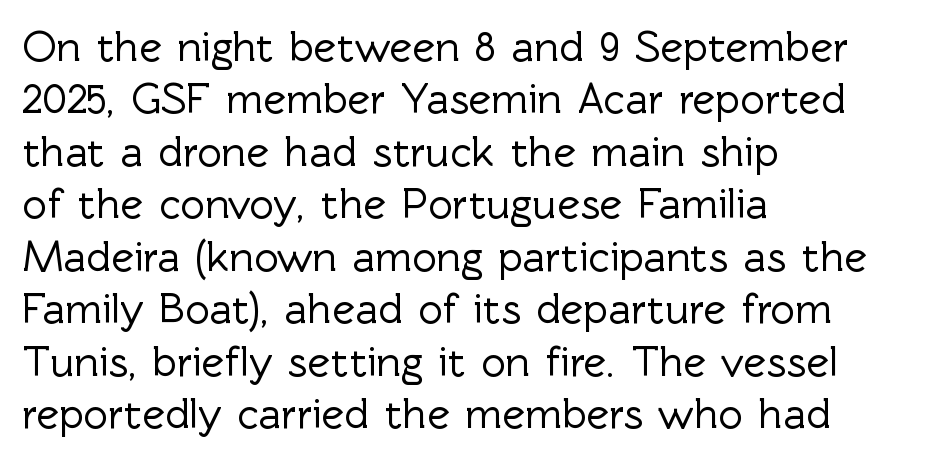
Q: Is the text italic (slanted)? A: No, it is upright.
Q: Is the typeface a serif or a sans-serif typeface? A: Sans-serif.
Q: Is the text underlined? A: No.
Q: How is the paragraph aligned? A: Left-aligned.
Q: Is the spacing between letters normal or unusually wide? A: Normal.
Q: Width (condensed, normal, or wide)? A: Normal.
Q: x-height? A: Medium.
Q: Monospaced? A: No.
